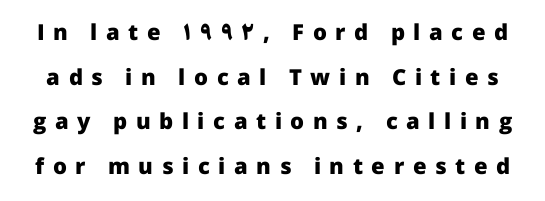
How would I describe the line gaps? Wide and relaxed. Compared with an ordinary text face, these strokes are far heavier — a full bold. Compared with typical body copy, the letter spacing here is much looser. Do the letters lean? They stand straight. Only glyphs here, with clear space below each row.
